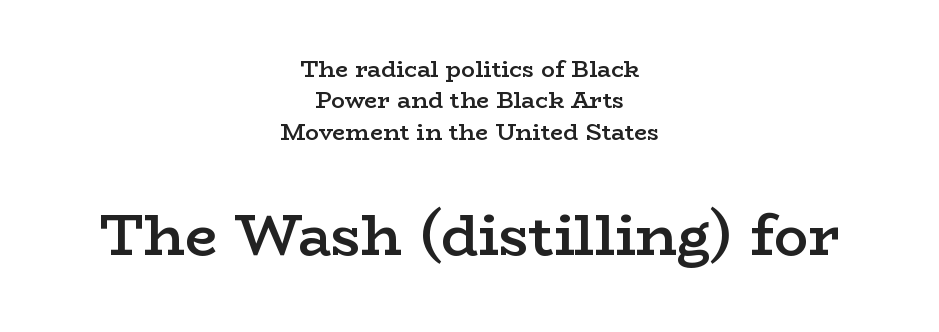
Of the two passages, the one underneath uses the larger point size. The block of text has a typical density, with ordinary space between rows. The letters advance in unequal steps, a hallmark of proportional type. Clear beneath every line of the passage. You can tell it's not italic because the verticals are truly vertical. Note: serifs present on the glyphs.
